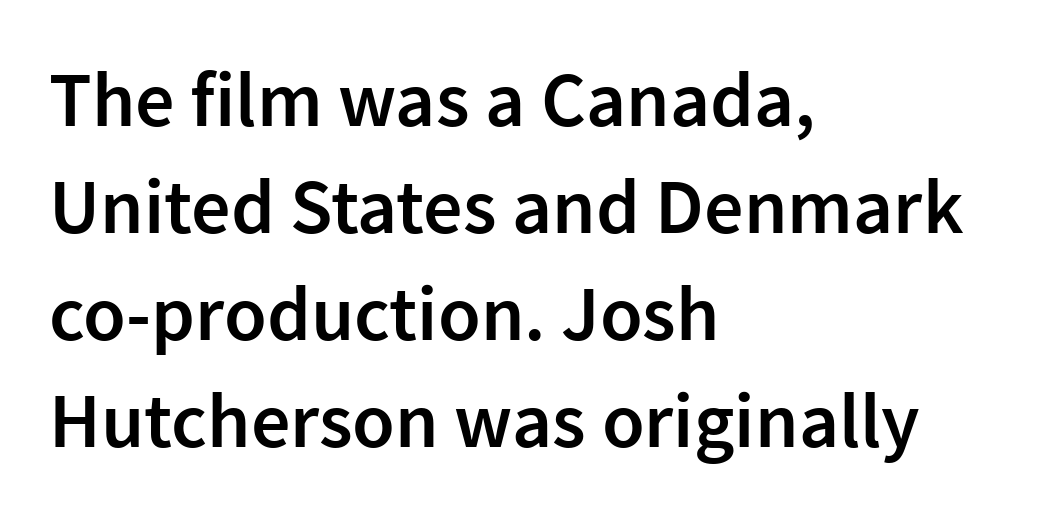
Designer's note — italics off, roman on. Visually the block forms a straight wall on the left and a jagged coastline on the right. Evenly set lines give the paragraph a standard silhouette. A clean baseline with only descenders dipping below it. The face used here is proportionally spaced, like ordinary book or web type. Heft: intermediate — a semibold.
